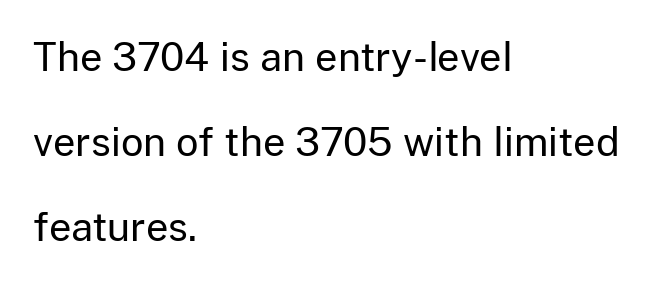
Q: Is the text bold? A: No.
Q: Is the text italic (slanted)? A: No, it is upright.
Q: Is the typeface a serif or a sans-serif typeface? A: Sans-serif.
Q: Is the text underlined? A: No.
Q: How is the paragraph aligned? A: Left-aligned.
Q: Is the spacing between letters normal or unusually wide? A: Normal.
Q: Is the spacing between lines tight, normal or loose? A: Loose.
Q: Width (condensed, normal, or wide)? A: Normal.
Q: Stroke contrast? A: Low.
Q: x-height? A: Medium.
Q: Monospaced? A: No.
